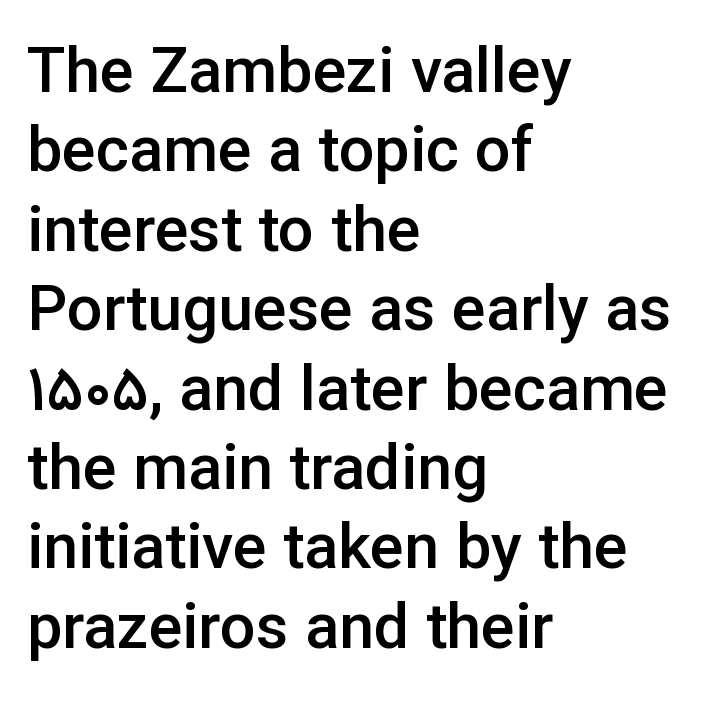
Vertical strokes here are truly vertical. On the weight axis this lands at semibold, roughly 600. Normally led — the rows are evenly, conventionally spaced. Do the characters align in a grid? No, the font is proportional.
